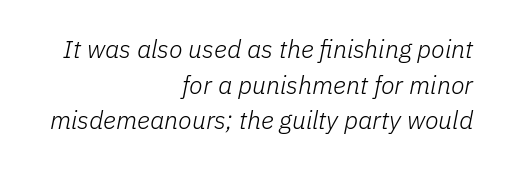
{"italic": "yes", "lean": "right", "slant_degrees": 11, "bold": "no", "underline": "no", "align": "right", "line_spacing": "normal", "line_spacing_ratio": 1.43, "letter_spacing": "normal", "letter_spacing_em": 0.0, "glyph_px": 25}
